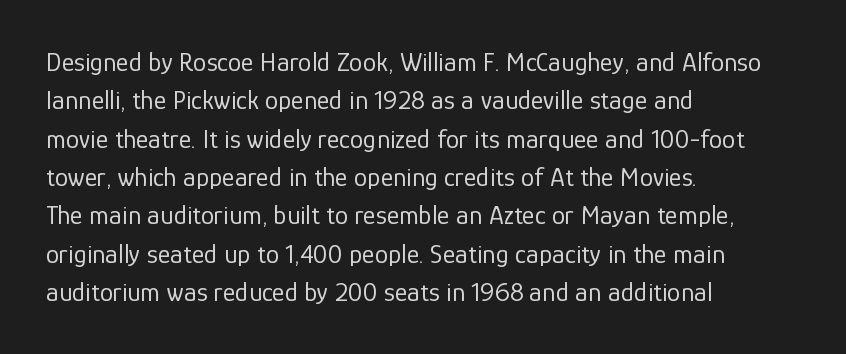
{"italic": "no", "bold": "no", "underline": "no", "align": "left", "line_spacing": "normal", "line_spacing_ratio": 1.42, "letter_spacing": "normal", "letter_spacing_em": 0.0, "glyph_px": 27}
